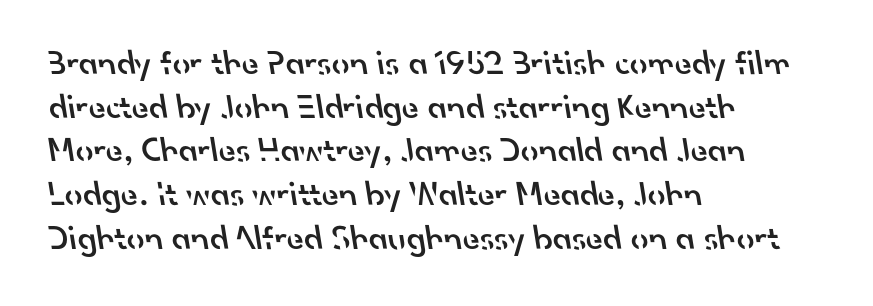
Q: Is the text bold? A: Semi-bold.
Q: Is the typeface a serif or a sans-serif typeface? A: Sans-serif.
Q: Is the text underlined? A: No.
Q: How is the paragraph aligned? A: Left-aligned.
Q: Is the spacing between letters normal or unusually wide? A: Normal.
Q: Is the spacing between lines tight, normal or loose? A: Normal.
Q: Width (condensed, normal, or wide)? A: Normal.
Q: Stroke contrast? A: Low.
Q: x-height? A: Small.
Q: Monospaced? A: No.
